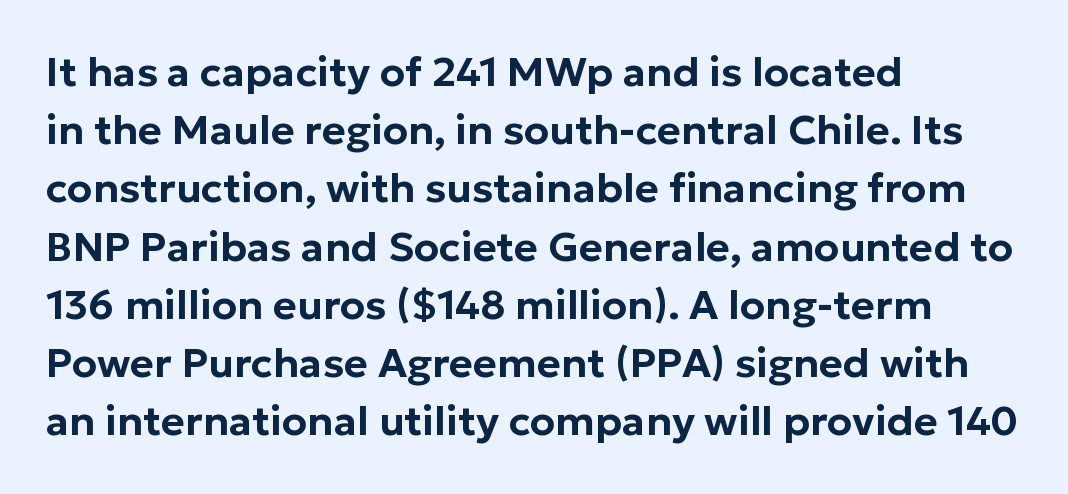
The image shows 41 px sans-serif type, upright; set left-aligned, normal line spacing (1.42x), normal letter spacing, not underlined; low stroke contrast and a medium x-height.
